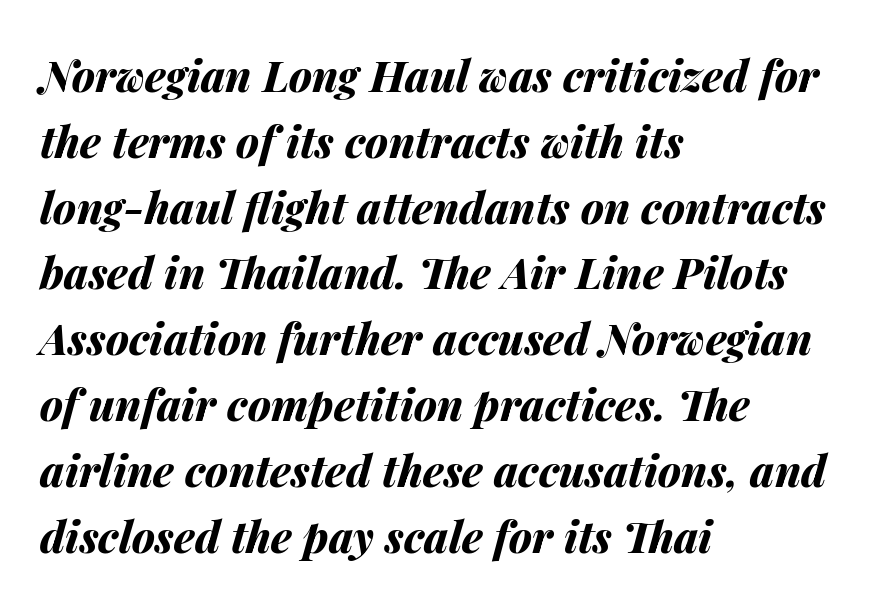
{"italic": "yes", "lean": "right", "slant_degrees": 14, "bold": "yes", "weight": "bold", "width": "normal", "stroke_contrast": "medium", "x_height": "medium", "monospaced": "no", "underline": "no", "align": "left", "line_spacing": "normal", "line_spacing_ratio": 1.53, "letter_spacing": "normal", "letter_spacing_em": 0.0, "glyph_px": 43}
